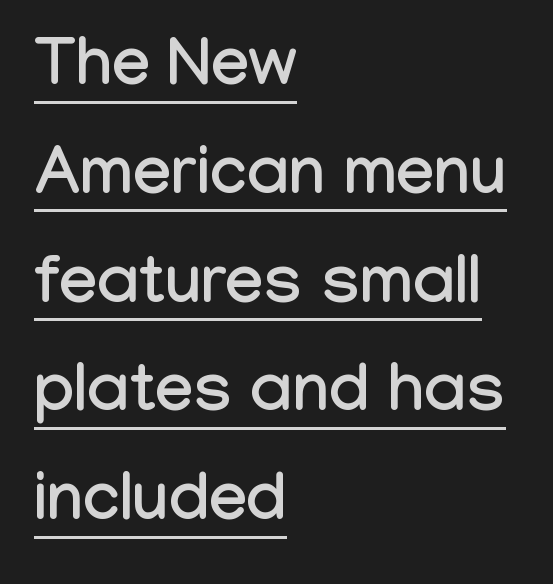
{"serif": "no", "italic": "no", "width": "condensed", "stroke_contrast": "low", "x_height": "medium", "monospaced": "no", "underline": "yes", "align": "left", "line_spacing": "normal", "line_spacing_ratio": 1.6, "letter_spacing": "normal", "letter_spacing_em": 0.0, "glyph_px": 68}
